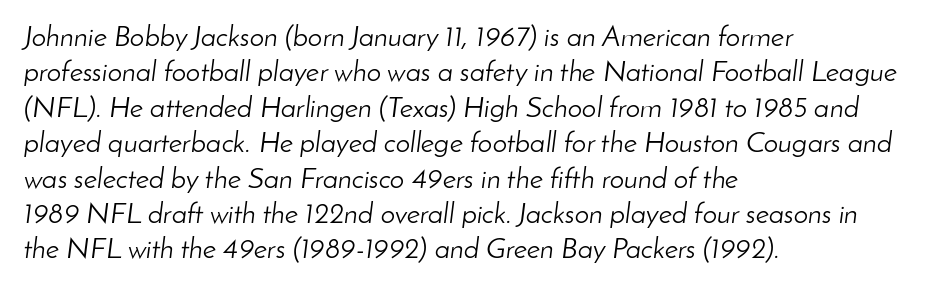
The image shows 29 px light type, italic (leaning right); set left-aligned, line spacing 1.22x, normal letter spacing, not underlined; low stroke contrast and a small x-height.
